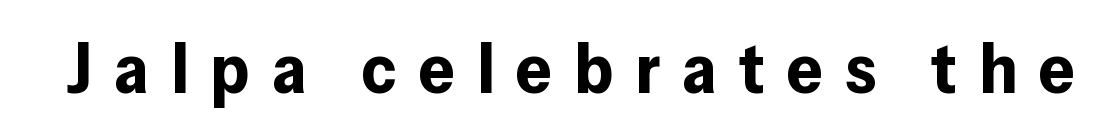
The image shows 71 px bold sans-serif type, upright; set unusually wide letter spacing (+0.31 em), not underlined; low stroke contrast and a medium x-height.
